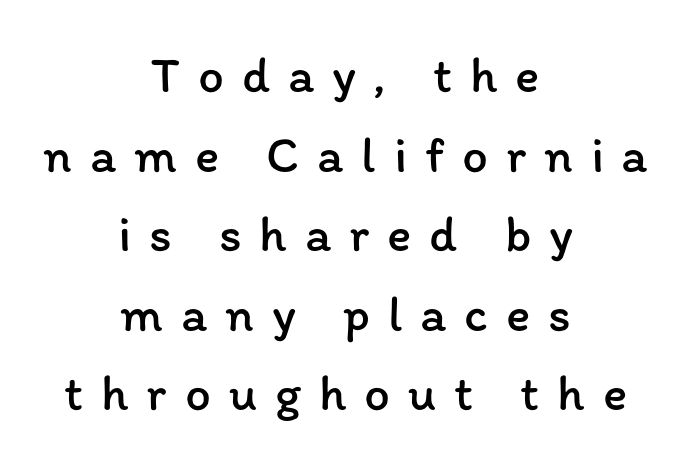
{"italic": "no", "bold": "no", "weight": "regular", "width": "normal", "stroke_contrast": "low", "x_height": "medium", "monospaced": "no", "underline": "no", "align": "center", "line_spacing": "normal", "line_spacing_ratio": 1.56, "letter_spacing": "wide", "letter_spacing_em": 0.35, "glyph_px": 51}
